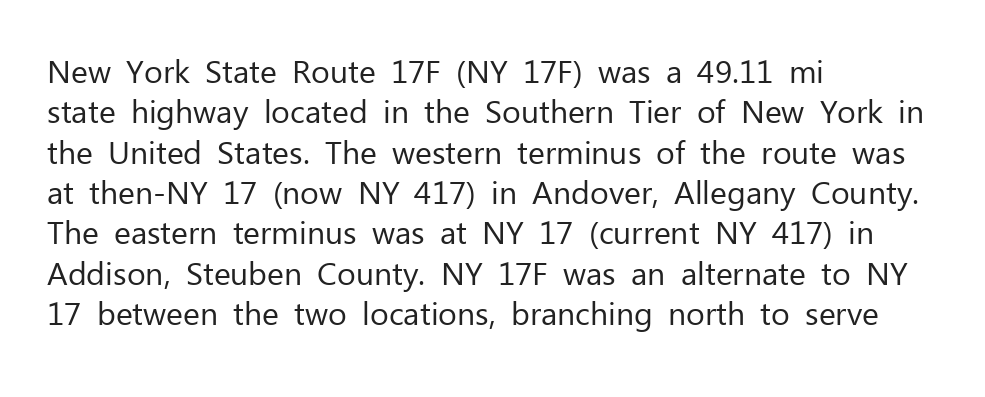
Q: Is the text bold? A: No.
Q: Is the text italic (slanted)? A: No, it is upright.
Q: Is the typeface a serif or a sans-serif typeface? A: Sans-serif.
Q: Is the text underlined? A: No.
Q: How is the paragraph aligned? A: Left-aligned.
Q: Is the spacing between letters normal or unusually wide? A: Normal.
Q: Is the spacing between lines tight, normal or loose? A: Normal.
Q: Width (condensed, normal, or wide)? A: Normal.
Q: Stroke contrast? A: Low.
Q: x-height? A: Medium.
Q: Monospaced? A: No.
